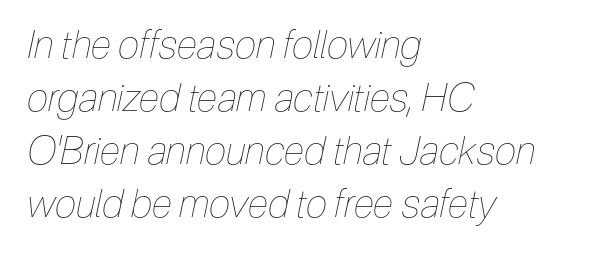
Q: Is the text bold? A: No.
Q: Is the text italic (slanted)? A: Yes, it leans right by about 12 degrees.
Q: Is the text underlined? A: No.
Q: How is the paragraph aligned? A: Left-aligned.
Q: Is the spacing between letters normal or unusually wide? A: Normal.
Q: Is the spacing between lines tight, normal or loose? A: Normal.
Q: Width (condensed, normal, or wide)? A: Condensed.
Q: Stroke contrast? A: Low.
Q: x-height? A: Medium.
Q: Monospaced? A: No.
